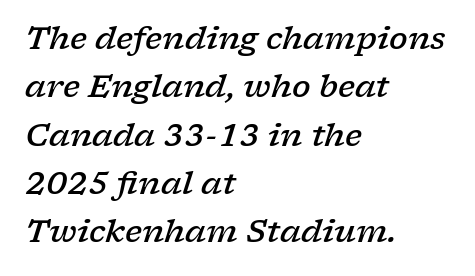
The image shows 31 px semibold, wide serif type, italic (leaning right); set left-aligned, normal line spacing (1.56x), normal letter spacing, not underlined; low stroke contrast and a medium x-height.
